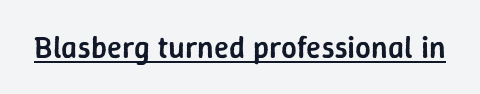
A typesetter would label this face a sans. The rendering keeps characters at their native spacing. The strokes are fattened partway — semibold, not bold. The rendered words wear a rule along their underside.
